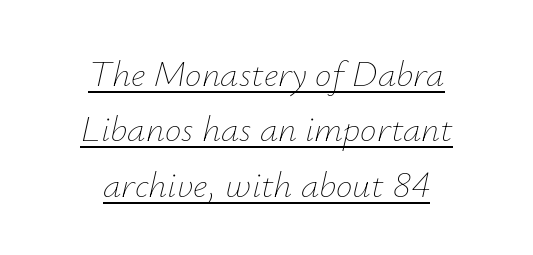
The image shows 37 px thin type, italic (leaning right); set centered, normal line spacing (1.5x), normal letter spacing, underlined; low stroke contrast and a small x-height.
